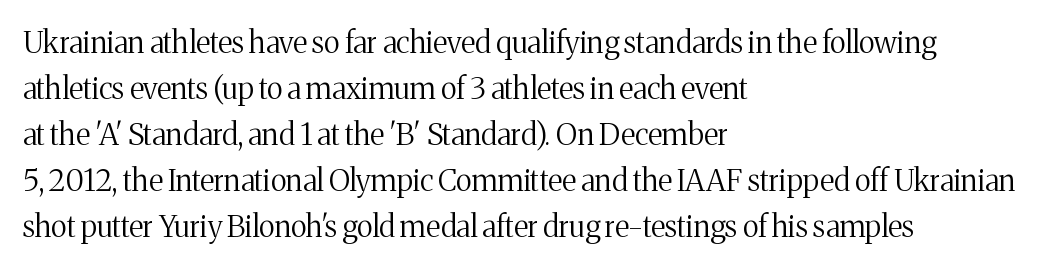
If you measured baseline to baseline, you'd find a middling distance. Inter-character spacing is left at the font's built-in metrics. Does the type have serifs? Yes, each stem ends in a small foot. No extra ink here — the face is not bold. Style check: upright. Here the designer chose a conventional face with non-uniform glyph widths.
